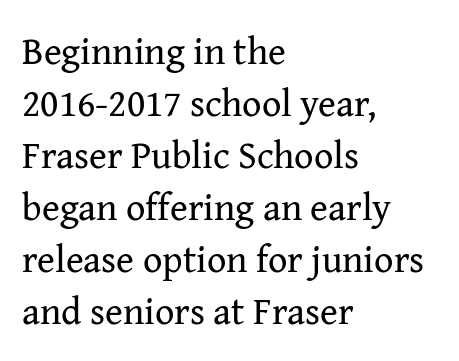
Glyph-to-glyph distance matches everyday printed text. Whoever set this chose a conventional vertical rhythm. Weight: not bold — regular or lighter. You could not count columns in this text — the font is proportionally spaced. Upright lettering throughout. The baseline area is clear.
